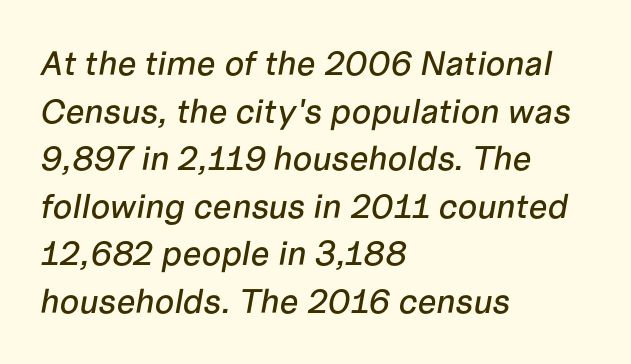
Think of a printed novel: that variable character pitch is what you see here. The lines sit at an ordinary, default distance from one another. The face used here is rendered with its standard letterfit. The passage is arranged the way most books set body copy — flush left. The foot of each line stays bare and open.
